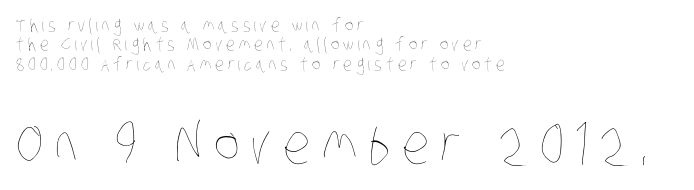
Q: Is the text bold? A: No.
Q: Is the text underlined? A: No.
Q: How is the paragraph aligned? A: Left-aligned.
Q: Is the spacing between letters normal or unusually wide? A: Unusually wide.
Q: Is the spacing between lines tight, normal or loose? A: Tight.
Q: Which block of text is set in a larger size, the first (top) or the second (bottom)? A: The second (bottom) one.
Q: Width (condensed, normal, or wide)? A: Condensed.
Q: Stroke contrast? A: Low.
Q: x-height? A: Large.
Q: Monospaced? A: No.
